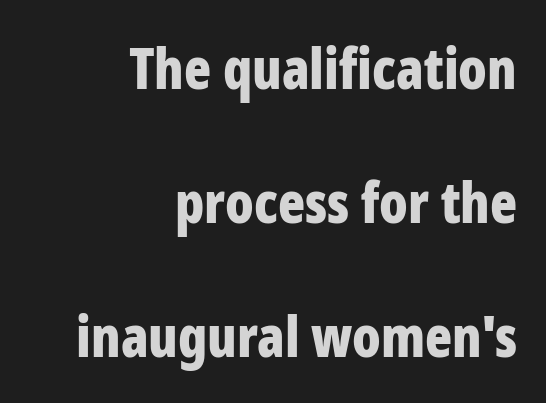
{"serif": "no", "italic": "no", "bold": "yes", "weight": "bold", "width": "condensed", "stroke_contrast": "low", "x_height": "medium", "monospaced": "no", "underline": "no", "align": "right", "line_spacing": "loose", "line_spacing_ratio": 2.39, "letter_spacing": "normal", "letter_spacing_em": 0.0, "glyph_px": 56}
